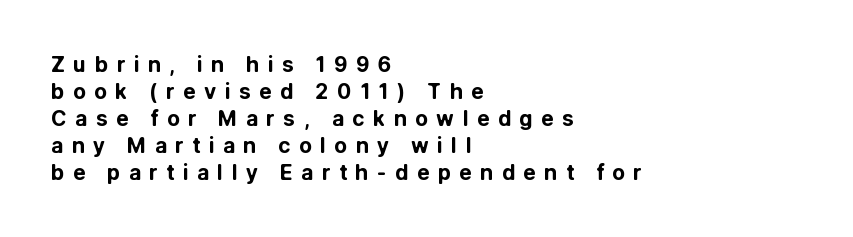
Every stem runs plumb, perpendicular to the baseline. Caption: bold face, heavy strokes. Interline gaps are of average width in this sample. All the whitespace from short lines collects on the right.
